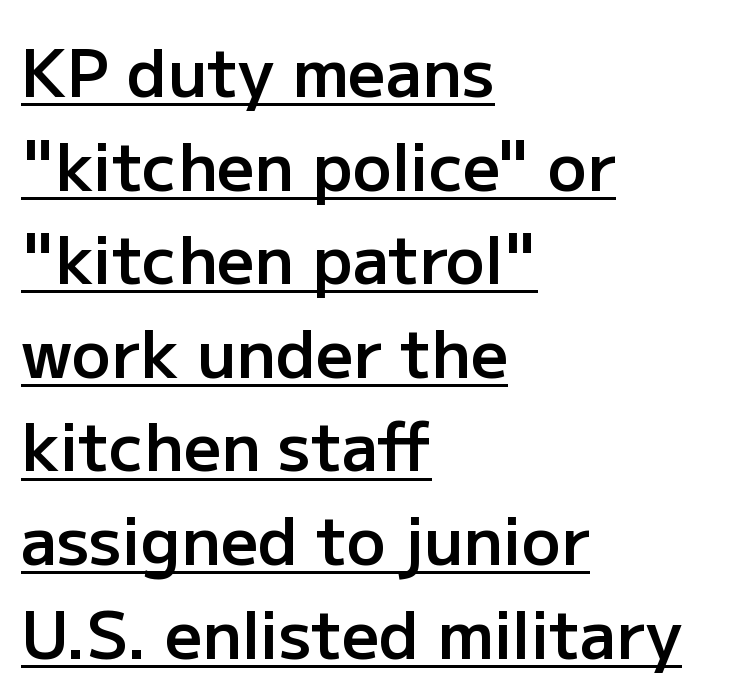
{"serif": "no", "italic": "no", "bold": "semi", "weight": "semibold", "width": "normal", "stroke_contrast": "low", "x_height": "medium", "monospaced": "no", "underline": "yes", "align": "left", "line_spacing": "normal", "line_spacing_ratio": 1.44, "letter_spacing": "normal", "letter_spacing_em": 0.0, "glyph_px": 65}
